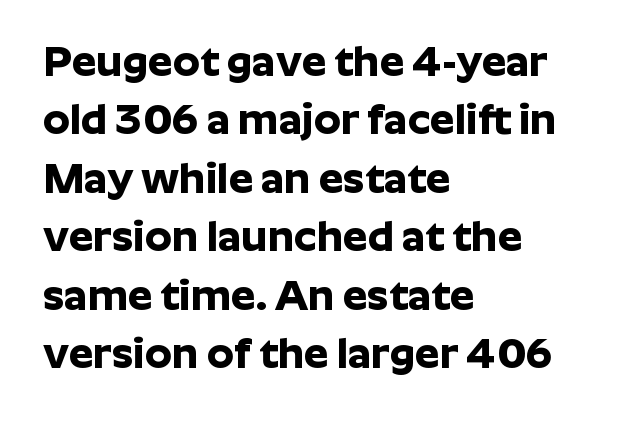
Q: Is the text bold? A: Yes.
Q: Is the text italic (slanted)? A: No, it is upright.
Q: Is the typeface a serif or a sans-serif typeface? A: Sans-serif.
Q: Is the text underlined? A: No.
Q: How is the paragraph aligned? A: Left-aligned.
Q: Is the spacing between letters normal or unusually wide? A: Normal.
Q: Is the spacing between lines tight, normal or loose? A: Normal.
Q: Width (condensed, normal, or wide)? A: Normal.
Q: Stroke contrast? A: Low.
Q: x-height? A: Medium.
Q: Monospaced? A: No.
